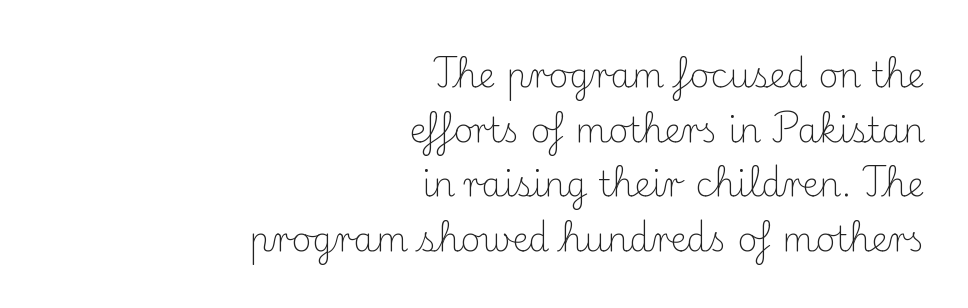
The image shows 34 px light serif type, upright; set right-aligned, normal line spacing (1.61x), normal letter spacing, not underlined; medium stroke contrast and a small x-height.
